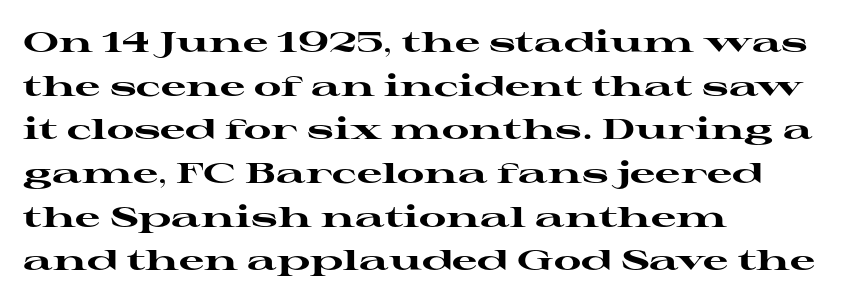
Reading down the column, the eye jumps a familiar distance to each next line. This rendering employs a face with finishing strokes, i.e., a serif. Check under the words: just untouched page. How are the letters spaced? Ordinarily, with no added tracking. Spacing verdict: proportional, widths tailored to each character. Unlike italic type, these characters show no tilt at all.
